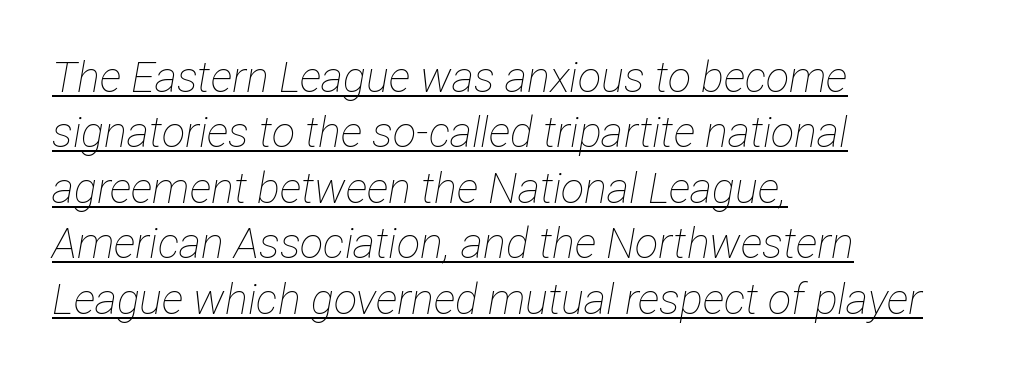
Every row of glyphs begins at an identical x-position on the left. On a weight scale, this lands at 450 or below. Interline gaps are of average width in this sample. There is no visible air inserted between adjacent glyphs.
